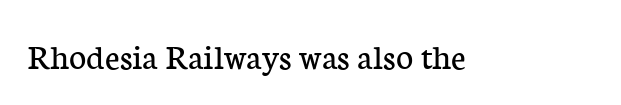
A typesetter would call this zero additional tracking. No chunkiness to these letters — they're not bold. Ordinary non-slanted type is in use. Type style note: has serifs.
